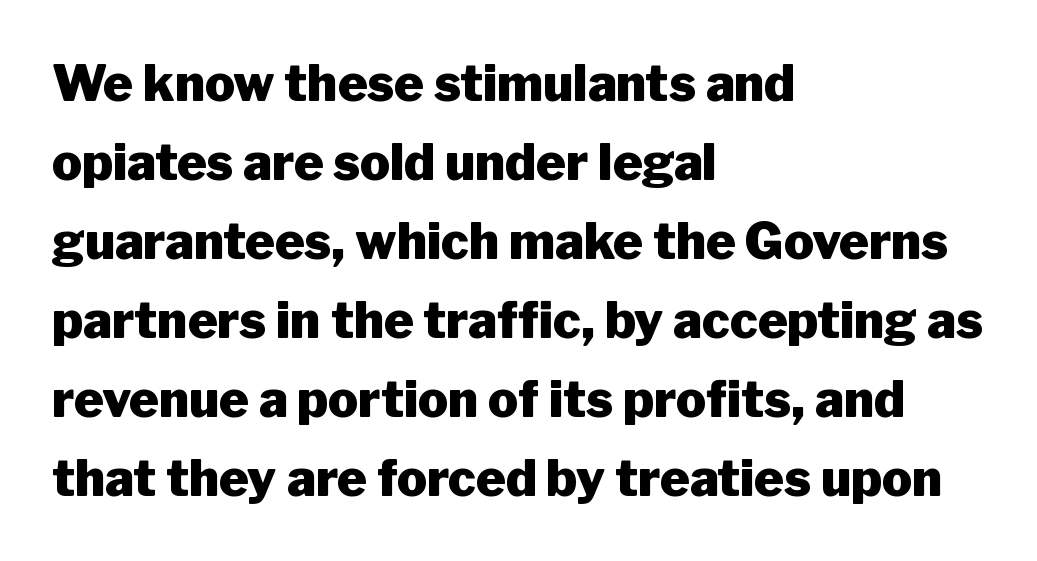
Q: Is the text bold? A: Yes.
Q: Is the text italic (slanted)? A: No, it is upright.
Q: Is the typeface a serif or a sans-serif typeface? A: Sans-serif.
Q: Is the text underlined? A: No.
Q: How is the paragraph aligned? A: Left-aligned.
Q: Is the spacing between letters normal or unusually wide? A: Normal.
Q: Is the spacing between lines tight, normal or loose? A: Normal.
Q: Width (condensed, normal, or wide)? A: Normal.
Q: Stroke contrast? A: Low.
Q: x-height? A: Medium.
Q: Monospaced? A: No.
